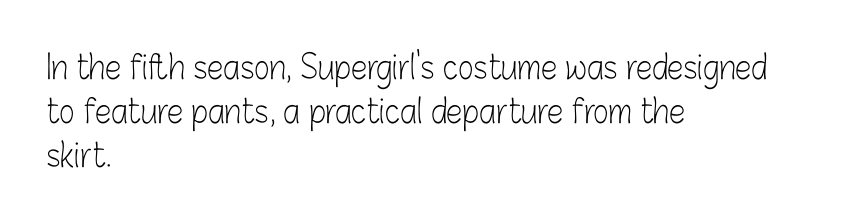
The passage shown is typed in a proportional face where columns would drift. Here the glyphs are tracked normally, forming tight word shapes. Unlike italic type, these characters show no tilt at all. Check under the words: just untouched page. This rendering uses left alignment, leaving the right contour irregular.
